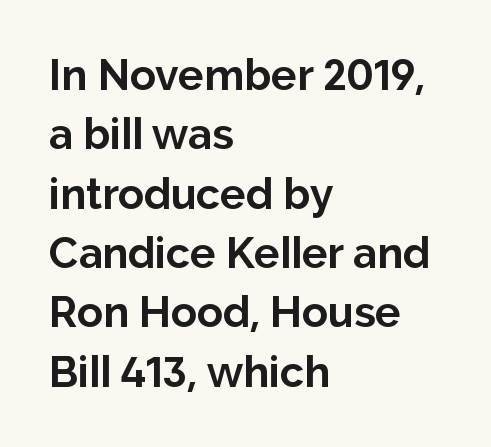
The image shows 43 px bold sans-serif type, upright; set left-aligned, normal line spacing (1.38x), normal letter spacing, not underlined; low stroke contrast and a medium x-height.
